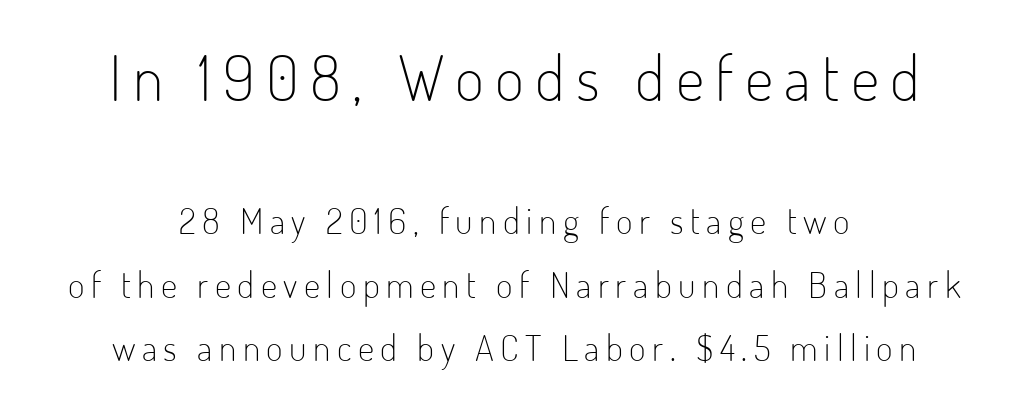
{"serif": "no", "italic": "no", "bold": "no", "weight": "light", "width": "condensed", "stroke_contrast": "low", "x_height": "small", "monospaced": "no", "underline": "no", "align": "center", "line_spacing_ratio": 1.76, "larger_block": "first", "size_ratio": 1.75, "glyph_px": 63}
